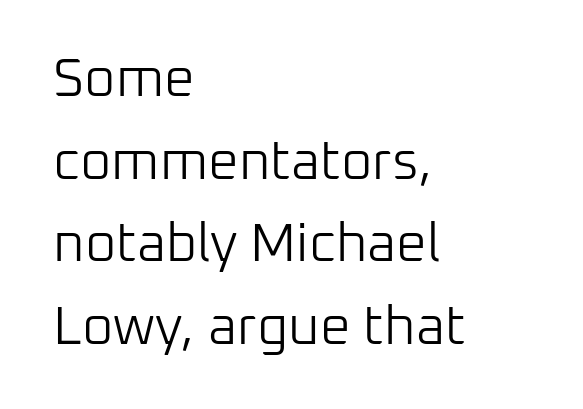
Left-aligned paragraph, ragged on the right. Bold? No — there's no thickening of the strokes. Baseline-to-baseline distance is the conventional proportion of letter height. You could not count columns in this text — the font is proportionally spaced. Rule under the text: the space is simply empty. Font category for this specimen: sans-serif.
